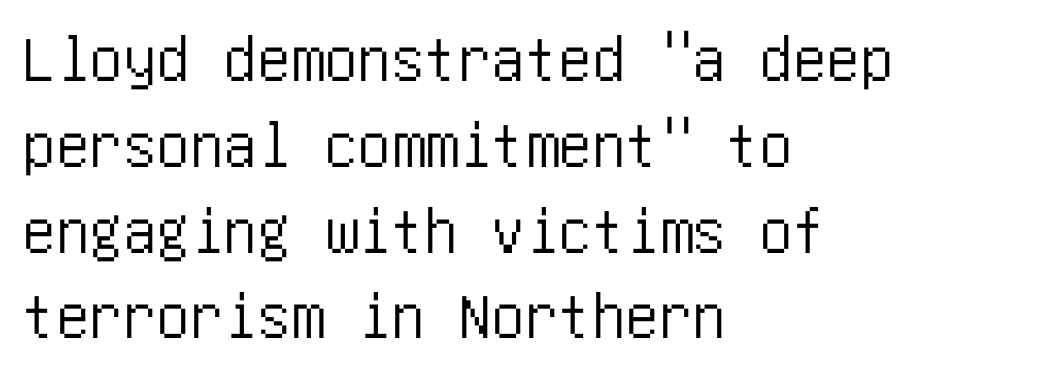
The image shows 67 px condensed sans-serif type, upright; set left-aligned, normal line spacing (1.28x), normal letter spacing, not underlined; low stroke contrast and a large x-height.
